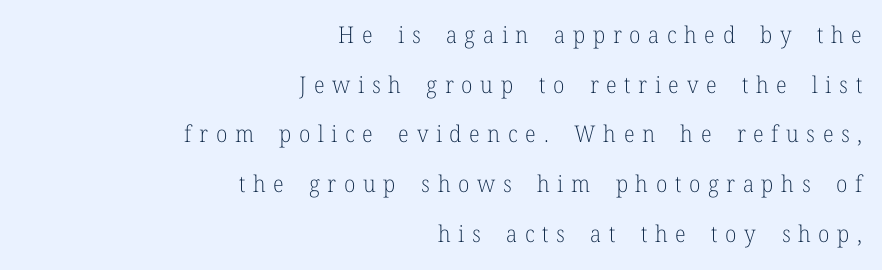
Q: Is the text bold? A: No.
Q: Is the text italic (slanted)? A: No, it is upright.
Q: Is the text underlined? A: No.
Q: How is the paragraph aligned? A: Right-aligned.
Q: Is the spacing between letters normal or unusually wide? A: Unusually wide.
Q: Is the spacing between lines tight, normal or loose? A: Loose.
